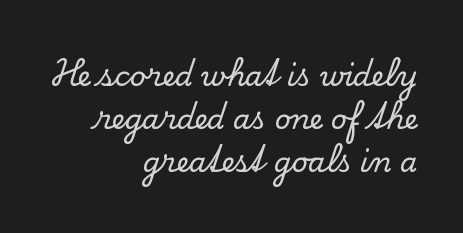
The image shows 28 px serif type; set right-aligned, normal line spacing (1.54x), normal letter spacing, not underlined; low stroke contrast and a small x-height.
